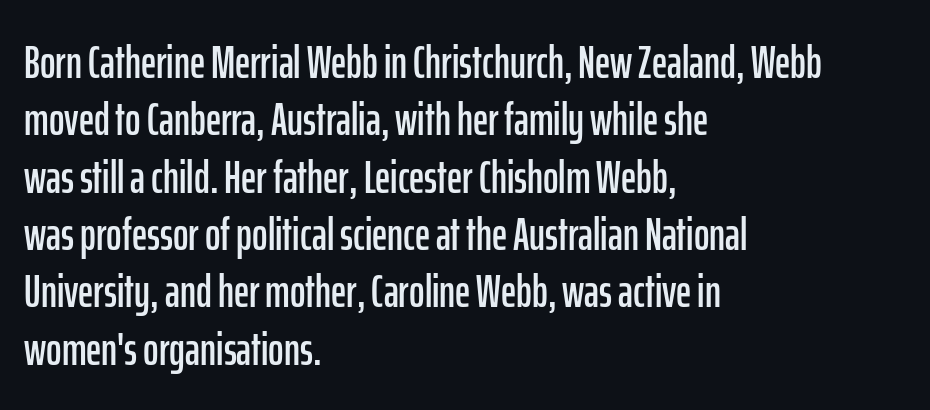
Look at the tracking — it's just the regular setting, nothing added. One-word summary of the alignment: left. This rendering employs a face without finishing strokes, i.e., a sans-serif. The letters stand straight up with perfectly vertical stems.
